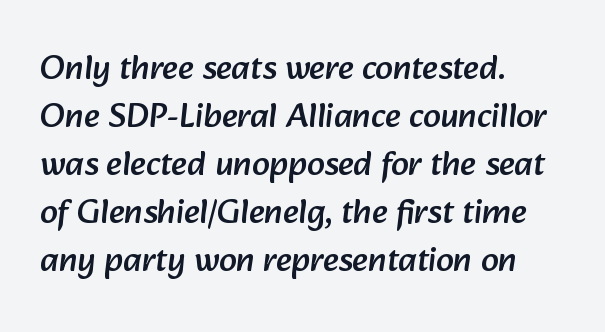
Q: Is the typeface a serif or a sans-serif typeface? A: Sans-serif.
Q: Is the text underlined? A: No.
Q: How is the paragraph aligned? A: Left-aligned.
Q: Is the spacing between letters normal or unusually wide? A: Normal.
Q: Is the spacing between lines tight, normal or loose? A: Normal.
Q: Width (condensed, normal, or wide)? A: Normal.
Q: Stroke contrast? A: Low.
Q: x-height? A: Medium.
Q: Monospaced? A: No.
